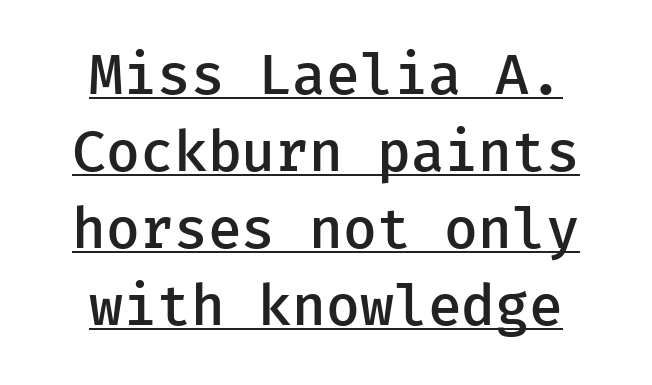
The image shows 55 px semibold sans-serif type, upright; set centered, normal line spacing (1.4x), normal letter spacing, underlined; low stroke contrast and a medium x-height.
